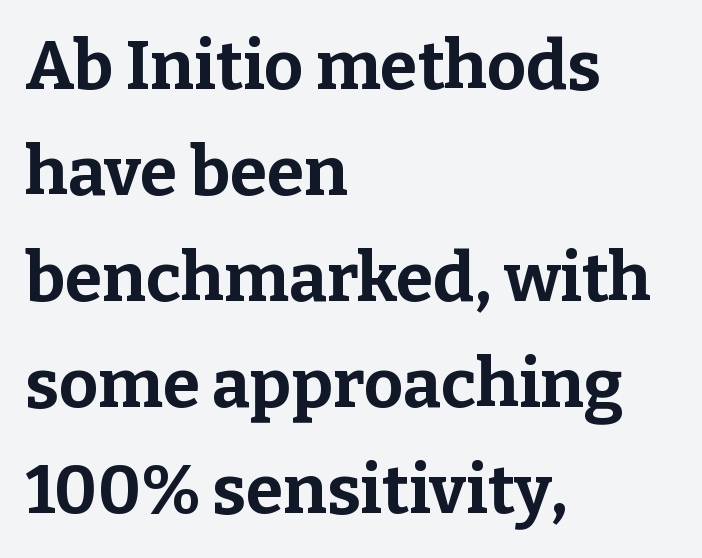
Q: Is the text bold? A: Yes.
Q: Is the text italic (slanted)? A: No, it is upright.
Q: Is the typeface a serif or a sans-serif typeface? A: Serif.
Q: Is the text underlined? A: No.
Q: How is the paragraph aligned? A: Left-aligned.
Q: Is the spacing between letters normal or unusually wide? A: Normal.
Q: Is the spacing between lines tight, normal or loose? A: Normal.
Q: Width (condensed, normal, or wide)? A: Normal.
Q: Stroke contrast? A: Low.
Q: x-height? A: Medium.
Q: Monospaced? A: No.
